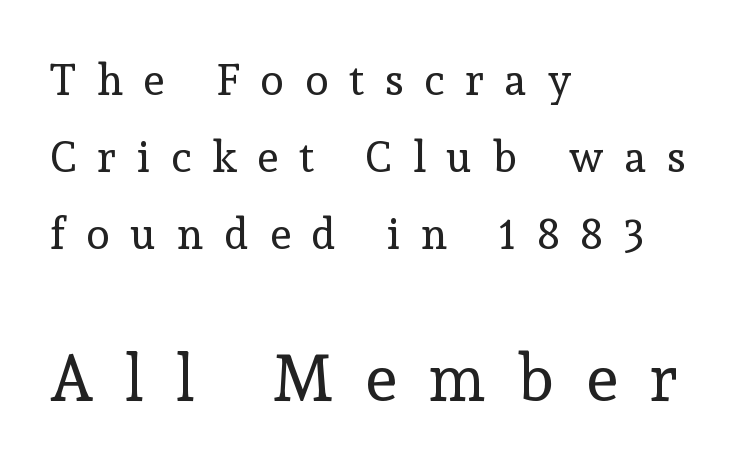
The image shows 65 px regular-weight serif type, upright; set left-aligned, line spacing 1.79x, unusually wide letter spacing (+0.49 em), not underlined; the second (bottom) block is 1.51x larger; a medium x-height.
